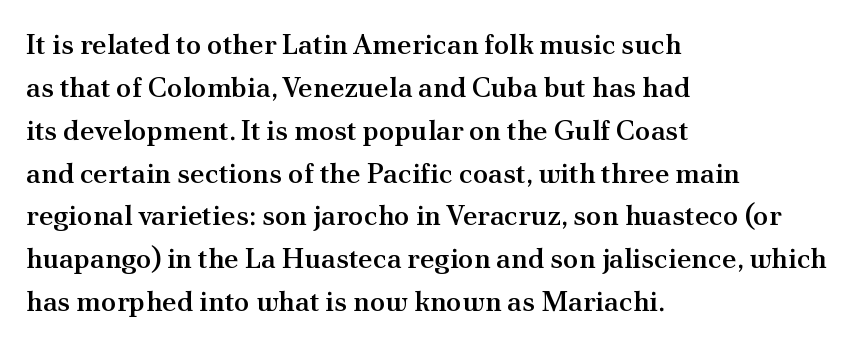
The image shows 28 px semibold serif type, upright; set left-aligned, normal line spacing (1.53x), normal letter spacing, not underlined; medium stroke contrast and a small x-height.
